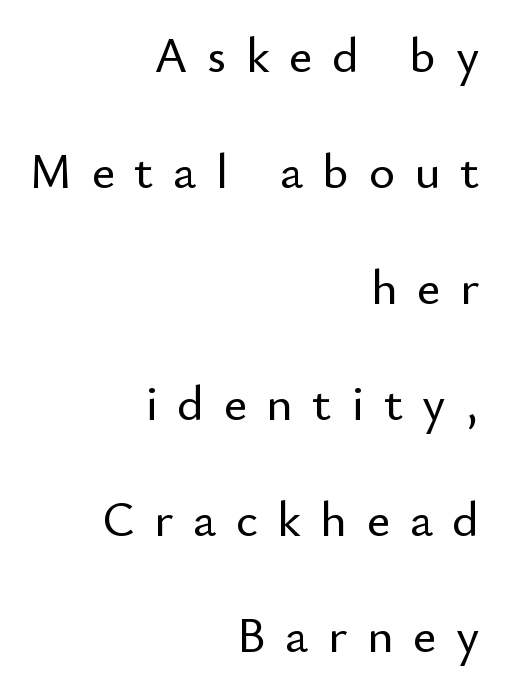
The image shows 50 px sans-serif type, upright; set right-aligned, loose line spacing (2.32x), unusually wide letter spacing (+0.39 em), not underlined; low stroke contrast and a small x-height.
